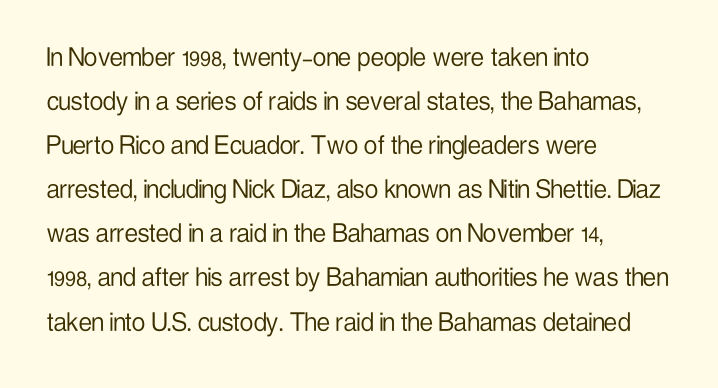
Q: Is the text bold? A: No.
Q: Is the text italic (slanted)? A: No, it is upright.
Q: Is the typeface a serif or a sans-serif typeface? A: Sans-serif.
Q: Is the text underlined? A: No.
Q: How is the paragraph aligned? A: Left-aligned.
Q: Is the spacing between letters normal or unusually wide? A: Normal.
Q: Is the spacing between lines tight, normal or loose? A: Normal.
Q: Width (condensed, normal, or wide)? A: Condensed.
Q: Stroke contrast? A: Low.
Q: x-height? A: Medium.
Q: Monospaced? A: No.
